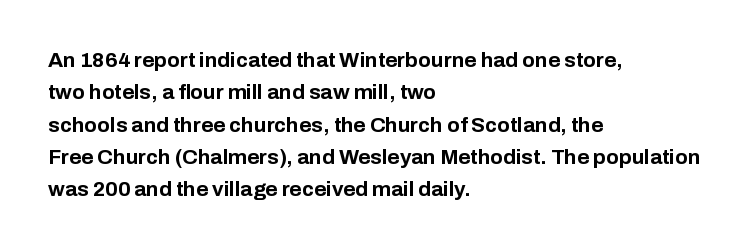
Q: Is the text bold? A: Yes.
Q: Is the text italic (slanted)? A: No, it is upright.
Q: Is the text underlined? A: No.
Q: How is the paragraph aligned? A: Left-aligned.
Q: Is the spacing between letters normal or unusually wide? A: Normal.
Q: Is the spacing between lines tight, normal or loose? A: Normal.
